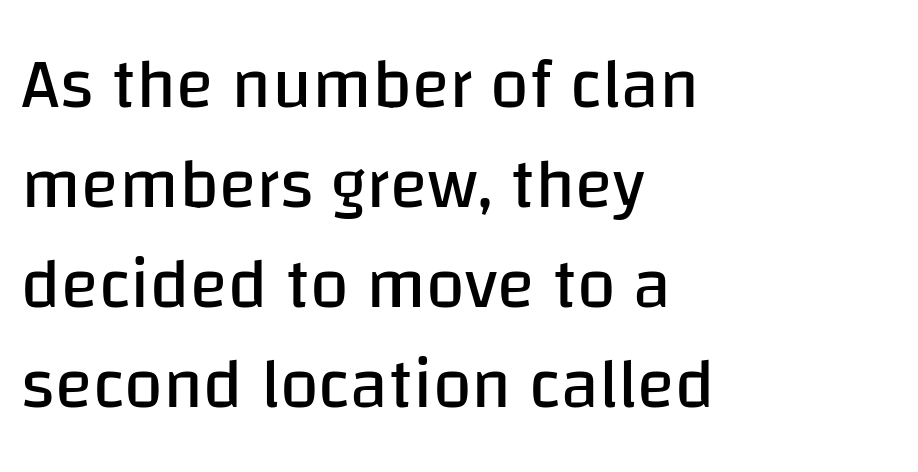
{"serif": "no", "italic": "no", "bold": "no", "weight": "regular", "width": "normal", "stroke_contrast": "low", "x_height": "large", "monospaced": "no", "underline": "no", "align": "left", "line_spacing": "normal", "line_spacing_ratio": 1.43, "letter_spacing": "normal", "letter_spacing_em": 0.0, "glyph_px": 70}
